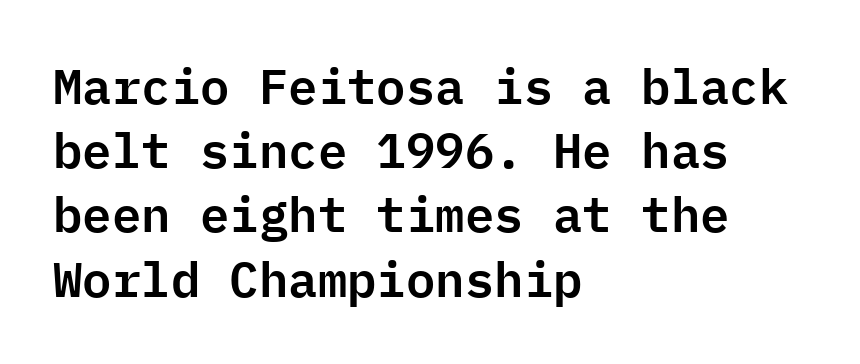
Font category for this specimen: sans-serif. Leftover space on each line is placed entirely after the last word. Looks like terminal output: every glyph gets an equal slot. This sample uses plain, unmodified letter spacing. Every character sits straight up, as roman type does.
